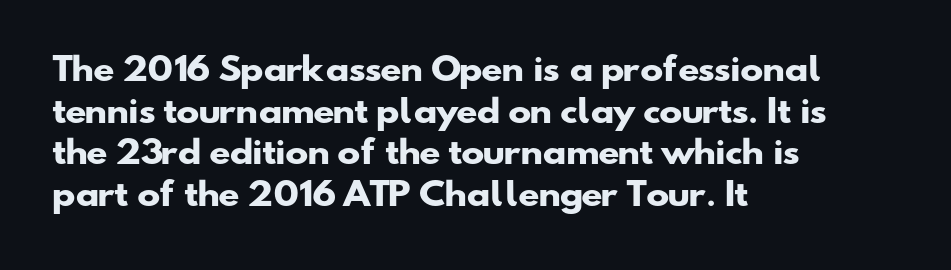
The image shows 31 px heavy, wide sans-serif type; set left-aligned, normal line spacing (1.34x), normal letter spacing, not underlined; low stroke contrast and a small x-height.
